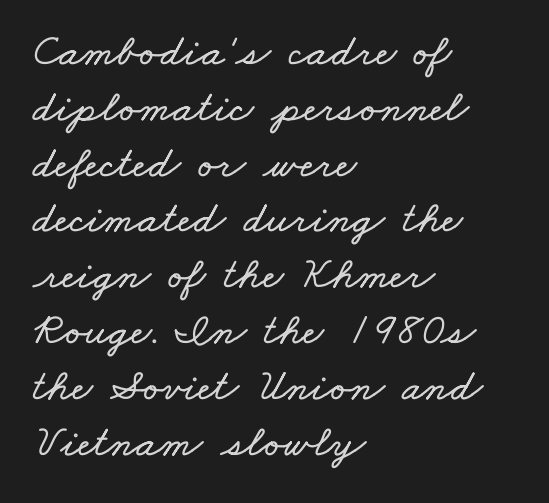
In terms of letterspacing, this is plain default setting. Any mark beneath the type? The region is blank. Looks like regular typesetting: each glyph gets only the width it needs. Every row of glyphs begins at an identical x-position on the left.
